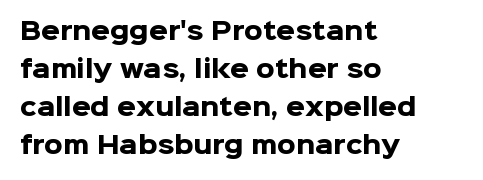
Any mark beneath the type? The region is blank. The letters stand upright; this is a roman face. The type is set solid horizontally, with unmodified tracking. Which margin do the lines hug? The left one — the right edge is uneven. The rendering uses a bold face; every stroke is thick and dark.
